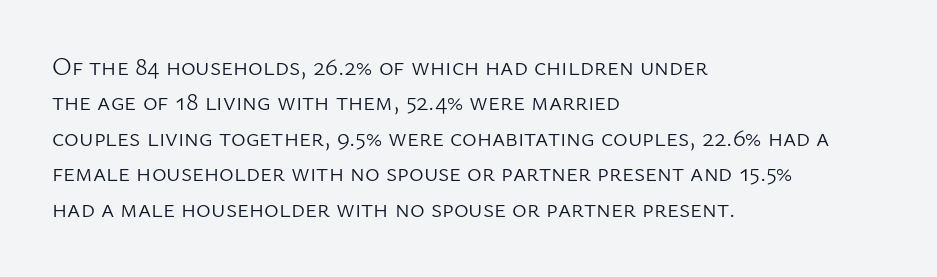
Plain, unruled lines of type. Is the type heavy? It reads as light-to-regular instead. Interline gaps are of average width in this sample. In terms of posture, this sample is upright. These lines are set flush left with a ragged right edge. Nothing unusual about the tracking: characters are spaced as the font intends.
